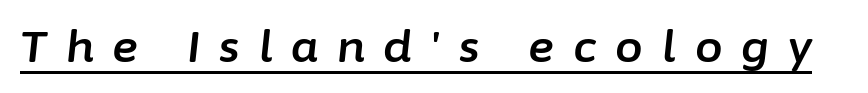
Q: Is the text italic (slanted)? A: Yes, it leans right by about 6 degrees.
Q: Is the text underlined? A: Yes.
Q: Is the spacing between letters normal or unusually wide? A: Unusually wide.
Q: Width (condensed, normal, or wide)? A: Normal.
Q: Stroke contrast? A: Low.
Q: x-height? A: Medium.
Q: Monospaced? A: No.
